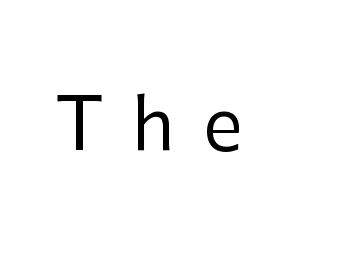
{"serif": "no", "italic": "no", "bold": "no", "weight": "regular", "width": "normal", "stroke_contrast": "low", "x_height": "medium", "monospaced": "no", "underline": "no", "align": "left", "letter_spacing": "wide", "letter_spacing_em": 0.39, "glyph_px": 72}
